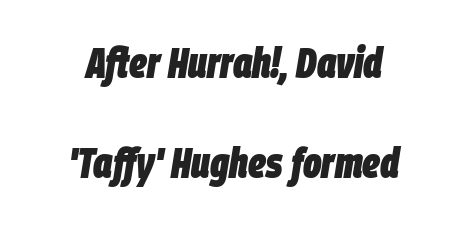
The image shows 43 px heavy, condensed type, italic (leaning right); set centered, loose line spacing (2.33x), normal letter spacing, not underlined; low stroke contrast and a large x-height.
